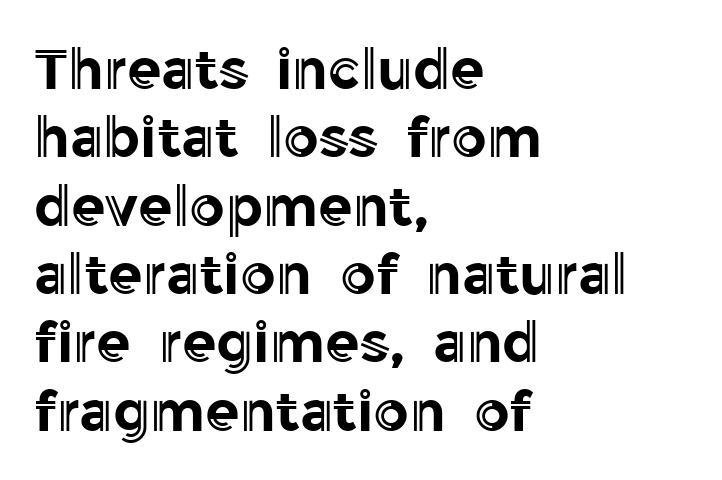
The image shows 56 px text type, upright; set left-aligned, line spacing 1.22x, normal letter spacing, not underlined; a medium x-height.
